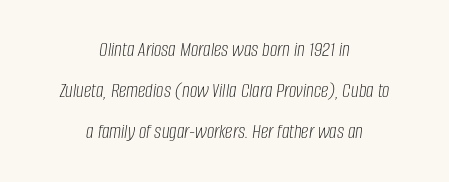
One glance says open: line gaps are wider than usual. The rendering keeps characters at their native spacing. Anything drawn beneath the words? Only blank space. Emphasis-style slanted type is in use.
